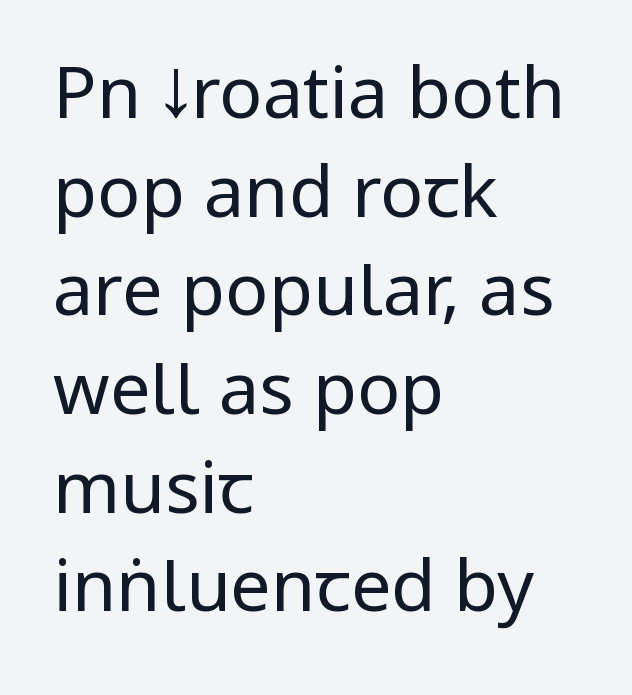
{"serif": "no", "italic": "no", "bold": "no", "weight": "regular", "width": "condensed", "stroke_contrast": "low", "x_height": "large", "monospaced": "no", "underline": "no", "align": "left", "line_spacing": "normal", "line_spacing_ratio": 1.37, "letter_spacing": "normal", "letter_spacing_em": 0.0, "glyph_px": 72}
